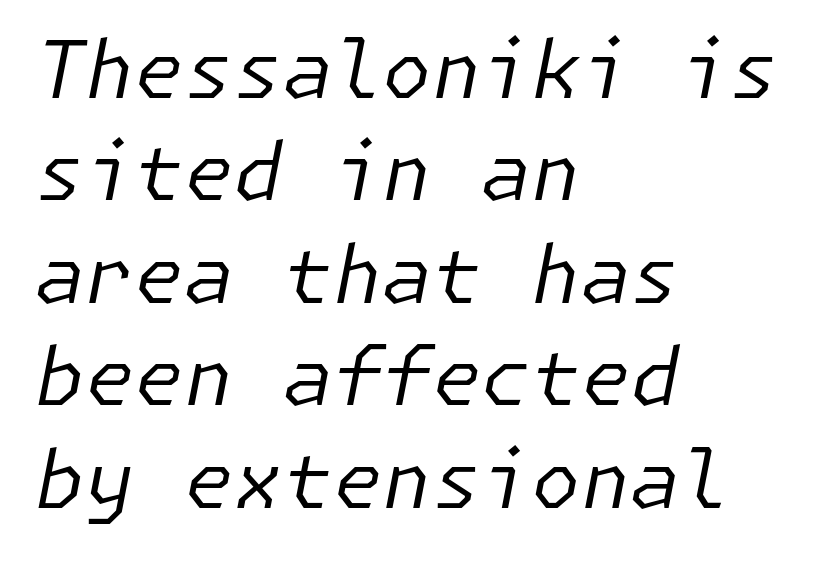
The image shows 80 px regular-weight type, italic (leaning right); set left-aligned, normal line spacing (1.28x), normal letter spacing, not underlined; low stroke contrast and a medium x-height.
